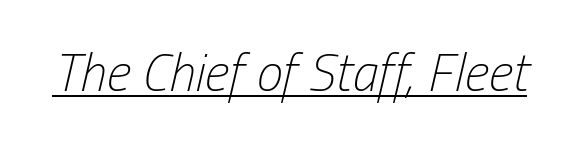
The image shows 53 px light, condensed type, italic (leaning right); set normal letter spacing, underlined; low stroke contrast and a medium x-height.
